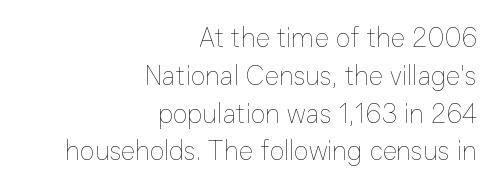
Q: Is the text bold? A: No.
Q: Is the text italic (slanted)? A: No, it is upright.
Q: Is the text underlined? A: No.
Q: How is the paragraph aligned? A: Right-aligned.
Q: Is the spacing between letters normal or unusually wide? A: Normal.
Q: Is the spacing between lines tight, normal or loose? A: Normal.
